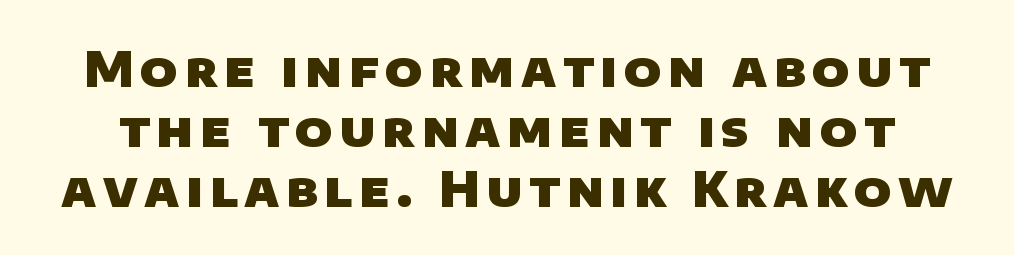
The image shows 48 px heavy sans-serif type; set normal line spacing (1.25x), not underlined; low stroke contrast and a large x-height.
